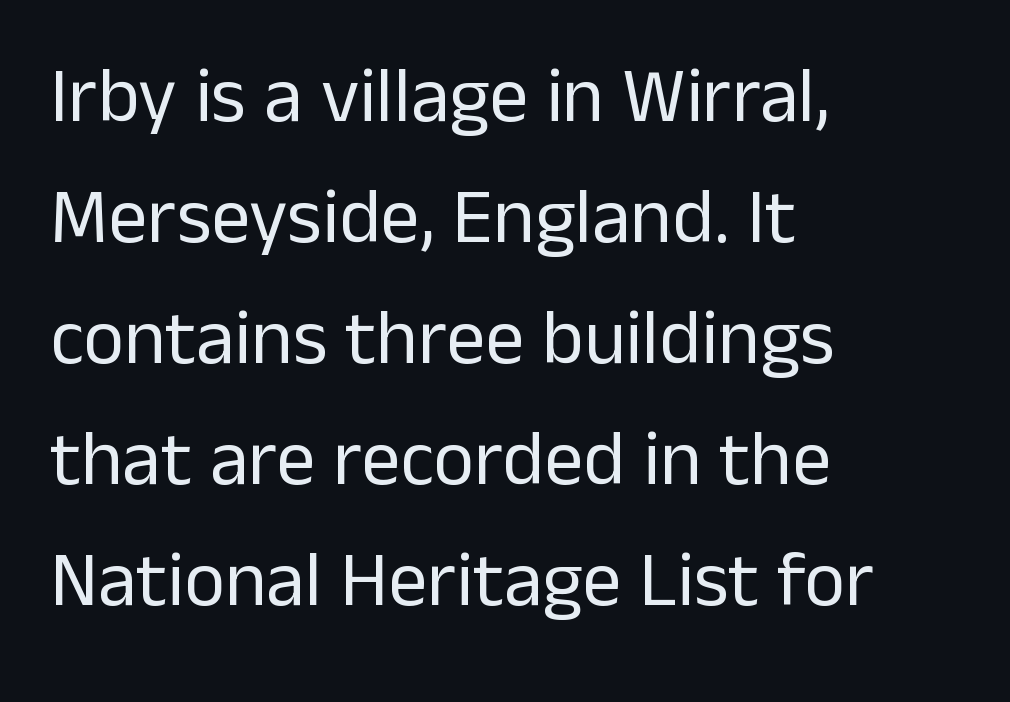
Q: Is the text bold? A: No.
Q: Is the text italic (slanted)? A: No, it is upright.
Q: Is the typeface a serif or a sans-serif typeface? A: Sans-serif.
Q: Is the text underlined? A: No.
Q: How is the paragraph aligned? A: Left-aligned.
Q: Is the spacing between letters normal or unusually wide? A: Normal.
Q: Is the spacing between lines tight, normal or loose? A: Normal.
Q: Width (condensed, normal, or wide)? A: Normal.
Q: Stroke contrast? A: Low.
Q: x-height? A: Medium.
Q: Monospaced? A: No.
